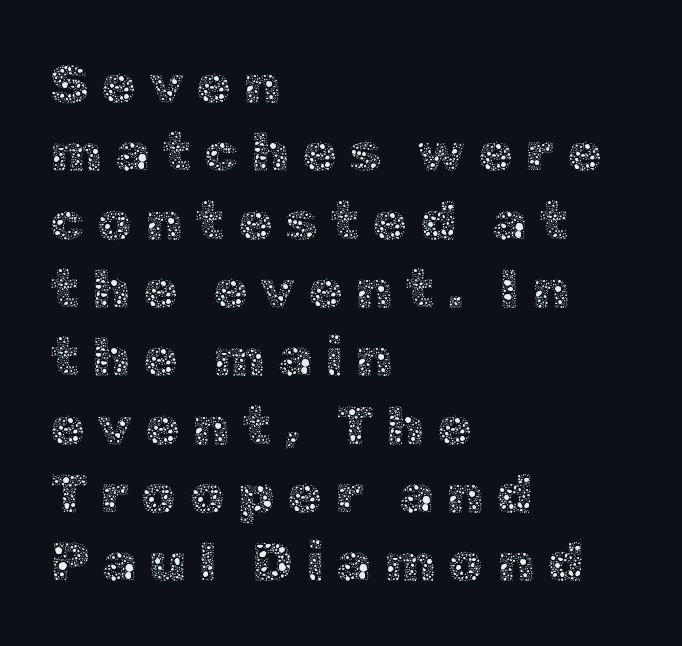
The foot of each line stays bare and open. A student would call this left alignment; a typographer would say flush left, rag right. Honestly, the letter spacing is so wide it's the main thing you notice. The font's upright variant was chosen for this text.
